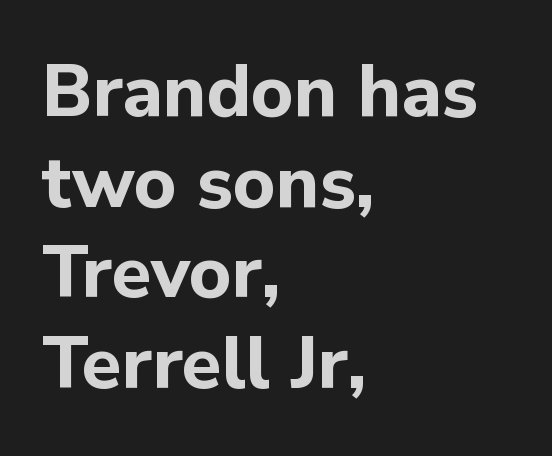
{"serif": "no", "italic": "no", "bold": "yes", "weight": "bold", "width": "normal", "stroke_contrast": "low", "x_height": "medium", "monospaced": "no", "underline": "no", "align": "left", "line_spacing_ratio": 1.24, "letter_spacing": "normal", "letter_spacing_em": 0.0, "glyph_px": 73}
